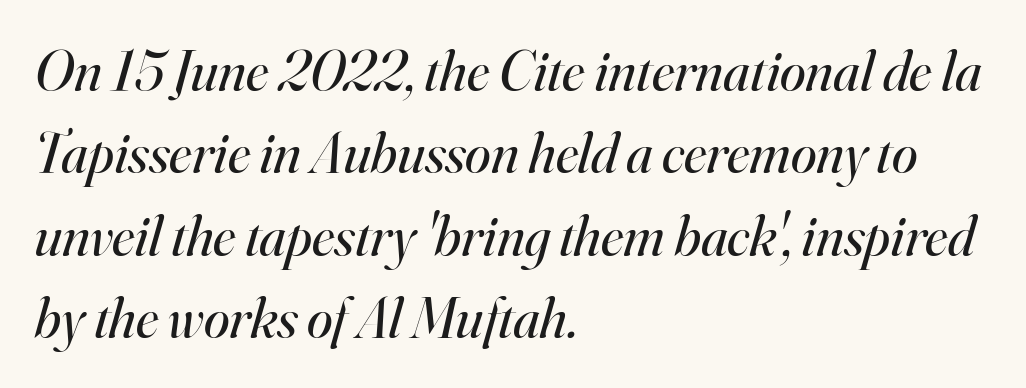
When letters slant like this, we call the style italic. Vertically, the passage feels balanced, rows spaced as you'd expect. Each letter keeps its own natural width here, so spacing adapts to shape. The passage shown is typeset with a serif family.
